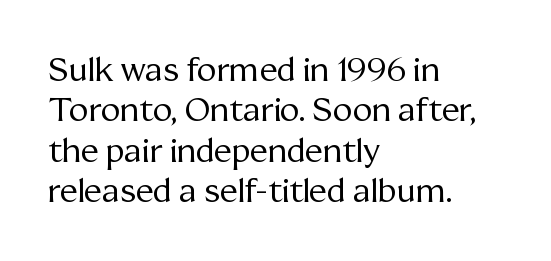
The image shows 33 px regular-weight serif type, upright; set left-aligned, line spacing 1.22x, normal letter spacing, not underlined; medium stroke contrast and a medium x-height.
